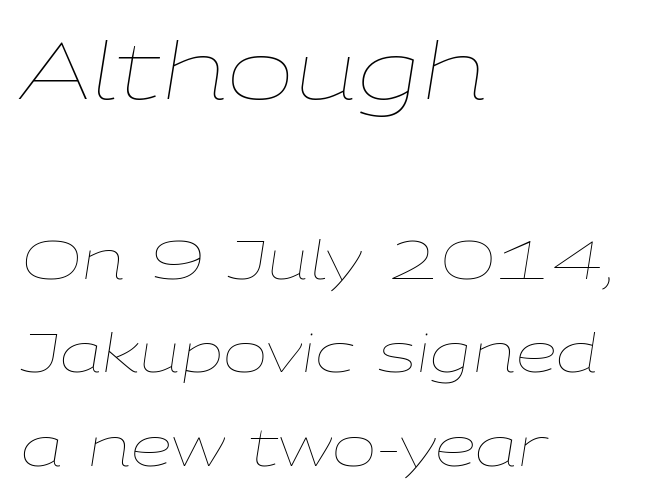
If you drew a ruler down the left edge, every line would touch it. No extra tracking has been applied to these lines. Quick note: underline off. The cut favours lightness, reaching ordinary text weight at its darkest.
